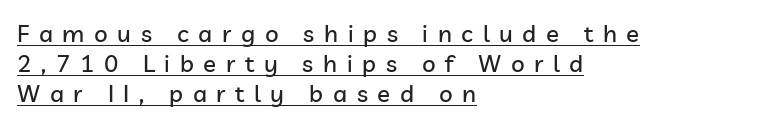
Q: Is the text italic (slanted)? A: No, it is upright.
Q: Is the text underlined? A: Yes.
Q: How is the paragraph aligned? A: Left-aligned.
Q: Is the spacing between letters normal or unusually wide? A: Unusually wide.
